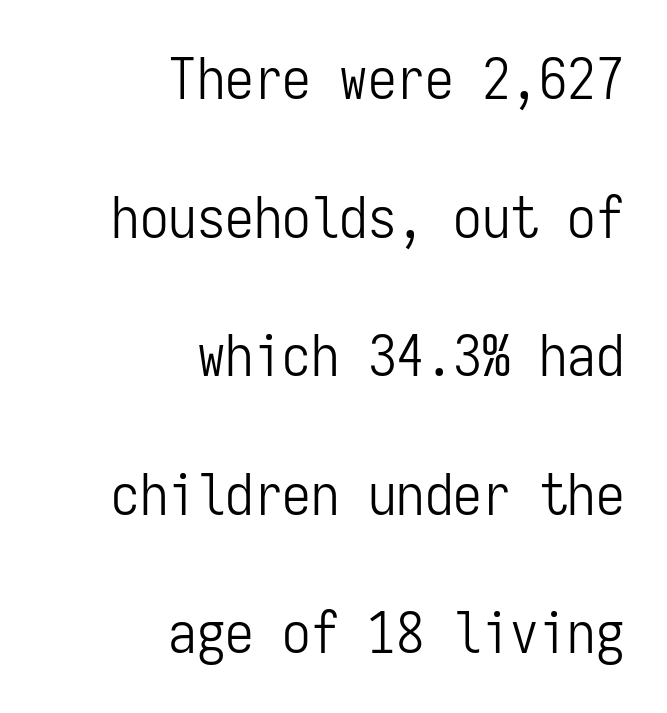
The image shows 57 px light, condensed sans-serif type, upright, monospaced; set right-aligned, loose line spacing (2.43x), normal letter spacing, not underlined; low stroke contrast and a medium x-height.
